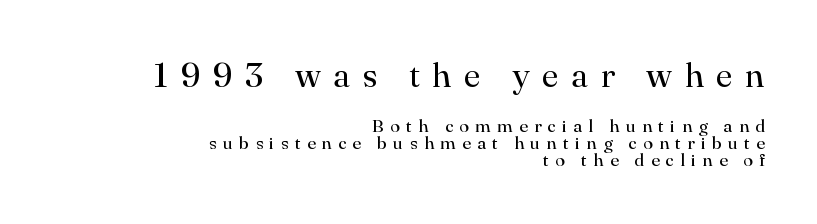
The rendering uses natural spacing where letterforms have individual widths. Notice how the stems are strictly vertical — no italics here. The face used here appears at its bigger size in the upper chunk. Are there feet on the stems? There are — it's a serif. Nobody drew a line under any word here. These lines stack with their right ends in a neat column.
